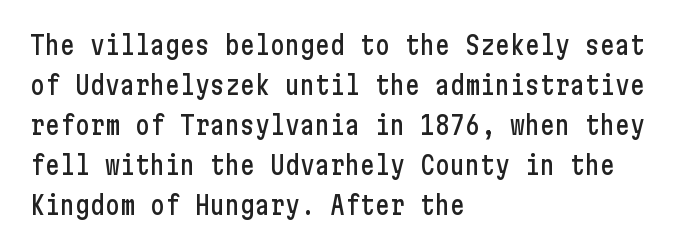
The lines are quadded left. Italic? Not at all — the glyphs are vertical. Interline gaps are of average width in this sample. Each row of text sits above clean, open space. These lines keep a tight, regular rhythm from letter to letter.
